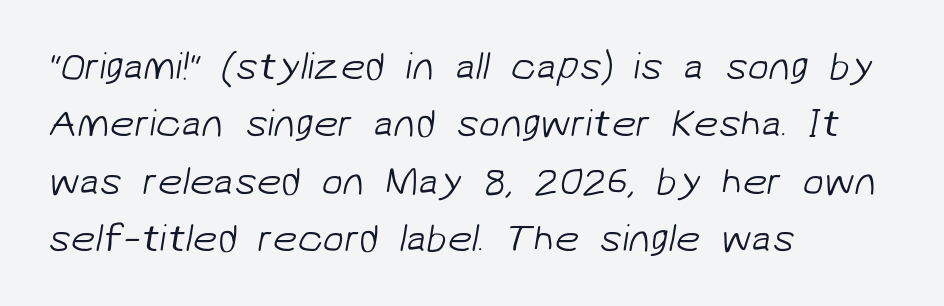
The image shows 39 px light sans-serif type; set left-aligned, normal line spacing (1.47x), normal letter spacing, not underlined; low stroke contrast and a medium x-height.
